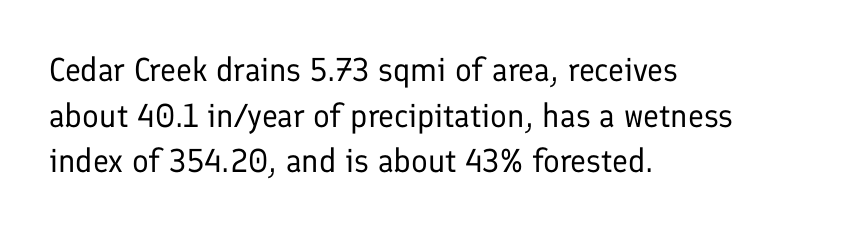
Observe the absence of serifs on each vertical stroke in this sample. These lines are rendered in a variable-pitch font. Rows of type keep a routine distance in the vertical direction. Stems here are at most as thick as an everyday book face. Every character sits straight up, as roman type does.
